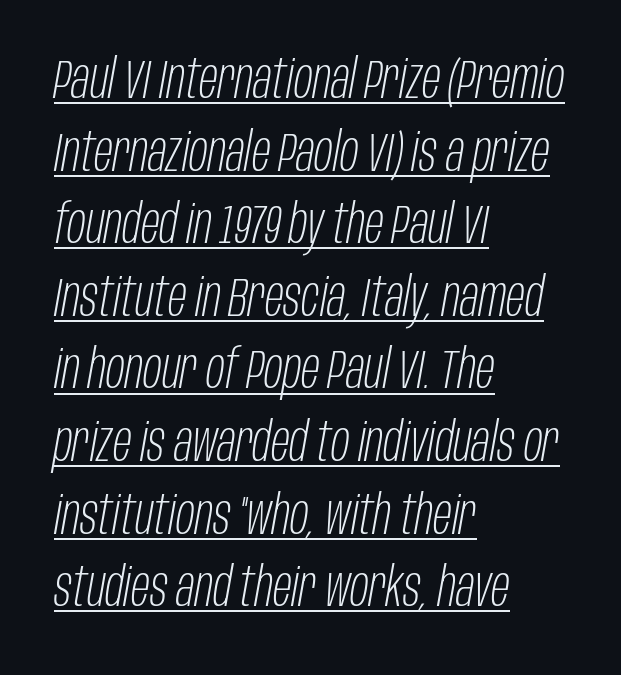
All the whitespace from short lines collects on the right. Underlining? Definitely there. These lines are rendered in a variable-pitch font. The letterforms sit shoulder to shoulder at normal distance. Italic: yes, the glyphs are oblique.
